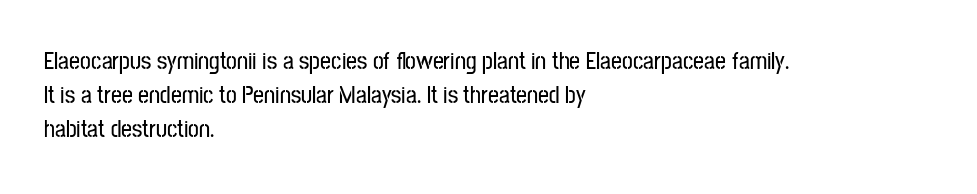
Each word holds together tightly as a unit, with standard inter-letter gaps. Horizontally, the lines are justified to the leading edge only. Check the space under the baseline: it is left empty. Leading matches the norm, producing a regular column.
